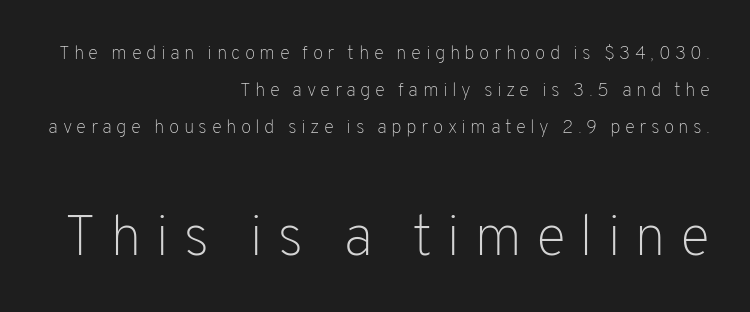
The horizontal fit of the characters is loose and conspicuously gappy. Visually the block forms a straight wall on the right and a jagged coastline on the left. The leading is generous, giving the passage an open texture. Each letter keeps its own natural width here, so spacing adapts to shape. Type without underlining. The second block has been scaled up relative to the first.
